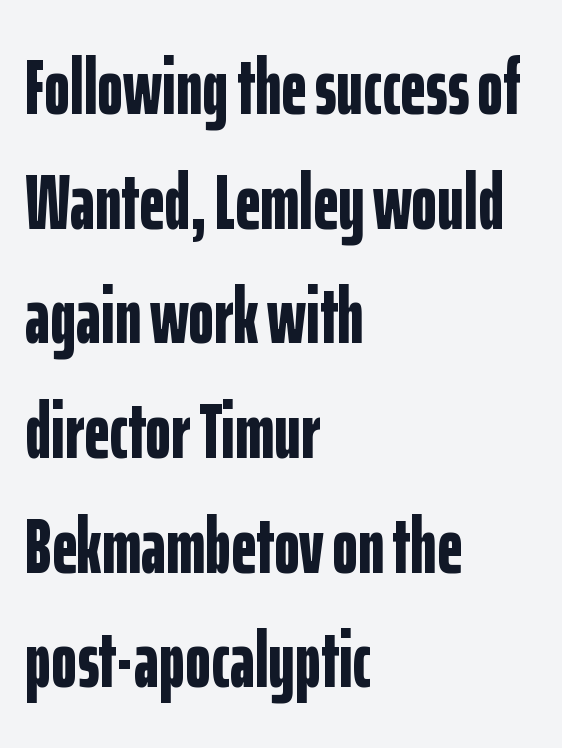
Italic: no, the glyphs are upright roman. Regular leading. These lines stack with their left ends in a neat column. Strong, thick strokes mark this as bold type. This sample has the flowing, uneven cadence of proportional lettering. Characters follow at the spacing the type designer built in.
